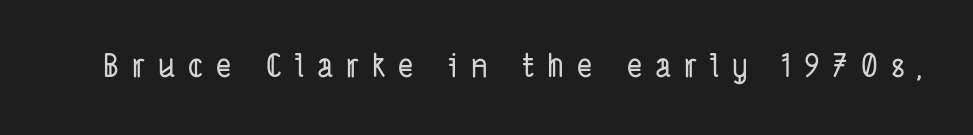
Q: Is the typeface a serif or a sans-serif typeface? A: Sans-serif.
Q: Is the text underlined? A: No.
Q: Is the spacing between letters normal or unusually wide? A: Unusually wide.
Q: Width (condensed, normal, or wide)? A: Condensed.
Q: Stroke contrast? A: Low.
Q: x-height? A: Medium.
Q: Monospaced? A: No.
